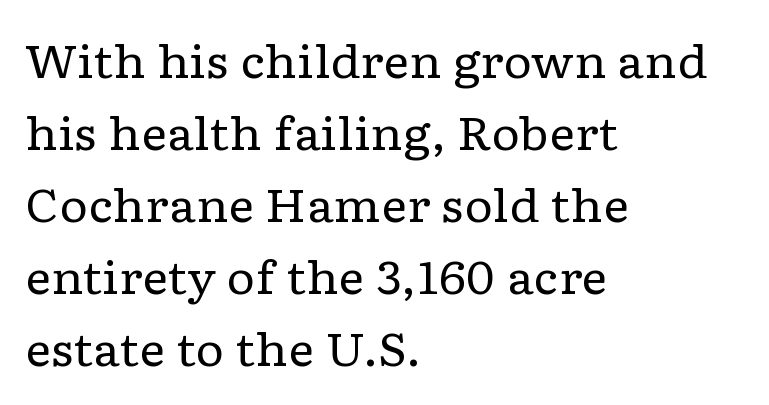
The image shows 45 px regular-weight, wide serif type, upright; set left-aligned, normal line spacing (1.6x), normal letter spacing, not underlined; low stroke contrast and a medium x-height.
